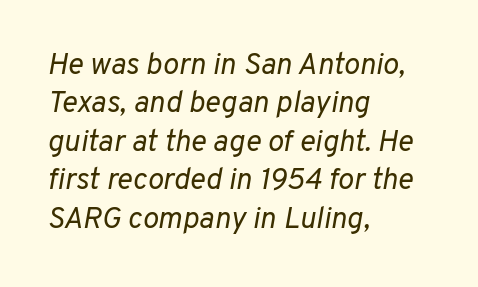
The glyphs look as if they've been sheared to an angle. Quick note: underline off. Words appear dense and cohesive because spacing is normal. Compared with a typical body face, this is equally light or lighter still. If you measured baseline to baseline, you'd find a middling distance.
